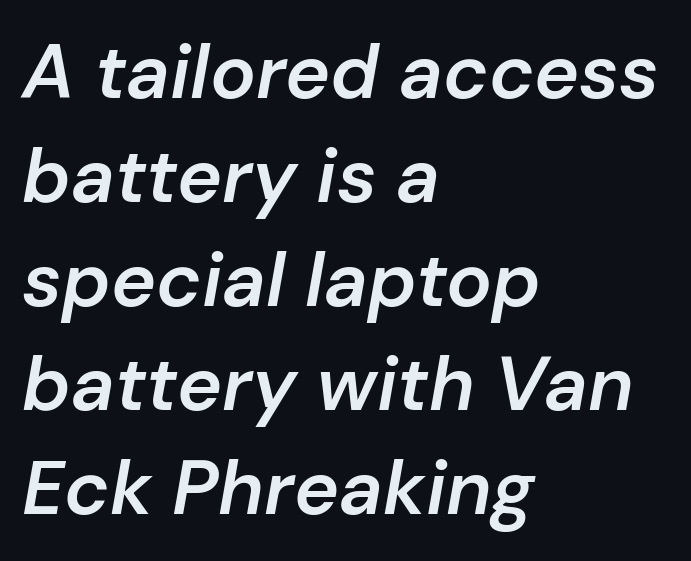
Each new line begins a customary step beneath the previous one. Would a proofreader flag this as italicized? Yes. Typographic density is moderately raised because the face is semibold. Here the glyphs are tracked normally, forming tight word shapes. Words float on clear page, feet unadorned. Think of a printed novel: that variable character pitch is what you see here.
